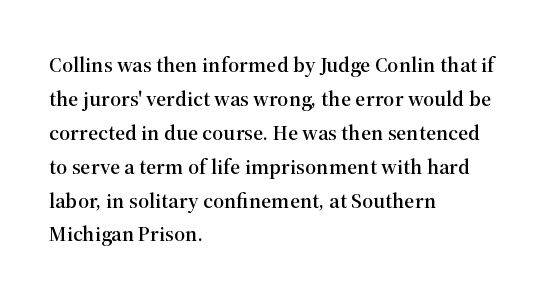
Q: Is the text italic (slanted)? A: No, it is upright.
Q: Is the text underlined? A: No.
Q: How is the paragraph aligned? A: Left-aligned.
Q: Is the spacing between letters normal or unusually wide? A: Normal.
Q: Is the spacing between lines tight, normal or loose? A: Normal.
